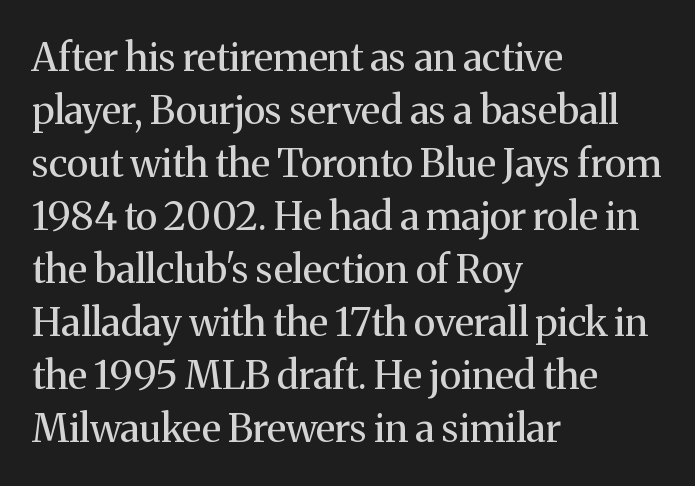
{"serif": "yes", "italic": "no", "bold": "no", "weight": "regular", "width": "normal", "stroke_contrast": "medium", "x_height": "medium", "monospaced": "no", "underline": "no", "align": "left", "line_spacing": "normal", "line_spacing_ratio": 1.36, "letter_spacing": "normal", "letter_spacing_em": 0.0, "glyph_px": 39}
